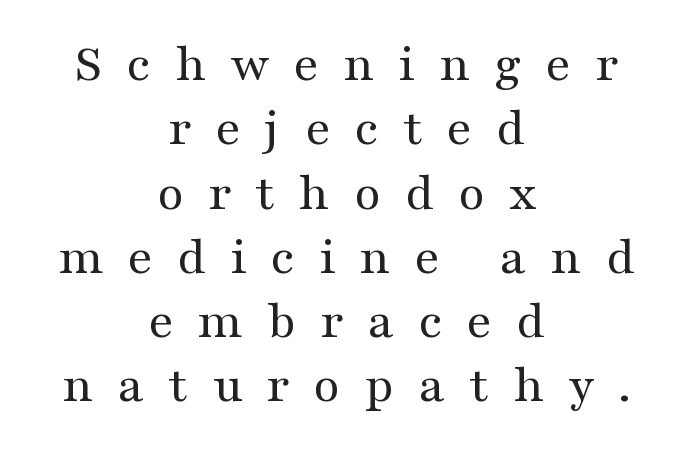
The image shows 54 px regular-weight, wide serif type, upright; set centered, line spacing 1.19x, unusually wide letter spacing (+0.44 em), not underlined; medium stroke contrast and a medium x-height.
